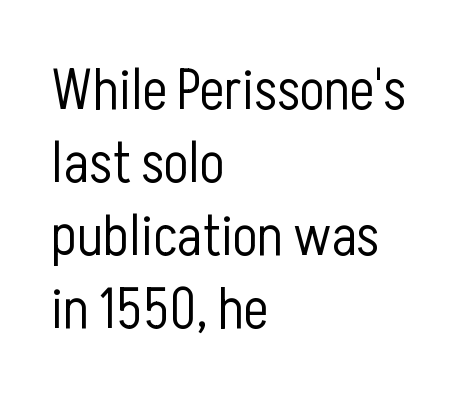
The image shows 58 px light, condensed sans-serif type, upright; set left-aligned, normal line spacing (1.26x), normal letter spacing, not underlined; low stroke contrast and a medium x-height.
